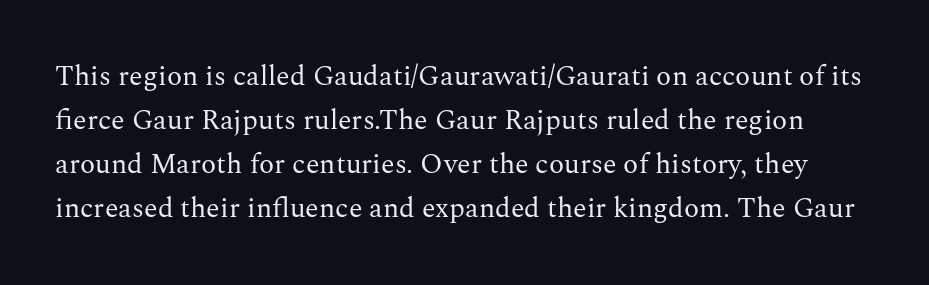
The image shows 28 px regular-weight serif type, upright; set normal line spacing (1.57x), normal letter spacing, not underlined; medium stroke contrast and a medium x-height.
